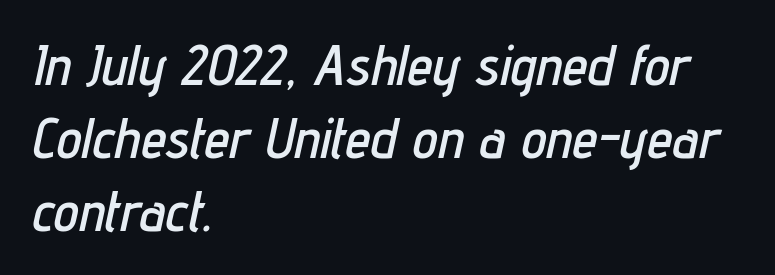
{"italic": "yes", "lean": "right", "slant_degrees": 12, "width": "condensed", "stroke_contrast": "low", "x_height": "medium", "monospaced": "no", "underline": "no", "align": "left", "line_spacing": "normal", "line_spacing_ratio": 1.28, "letter_spacing": "normal", "letter_spacing_em": 0.0, "glyph_px": 57}
